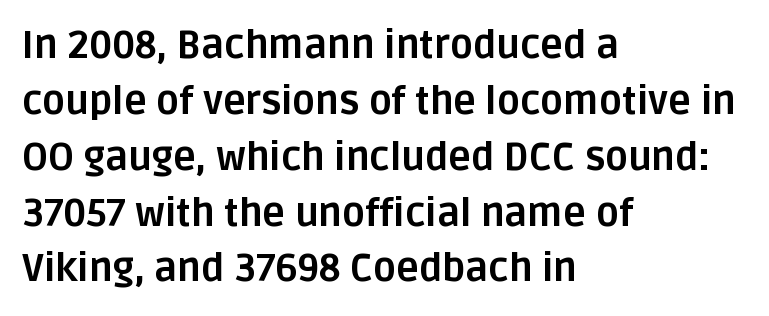
Typographic density is high because the face is bold. The tracking reads as untouched default to a designer's eye. Honestly, there is no underline to notice here at all. Where is the straight margin? On the left. This is sans-serif lettering, the kind often seen on screens and signage. Is there any slant? The stems are plumb.
